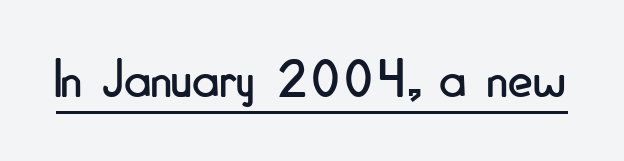
Q: Is the text italic (slanted)? A: No, it is upright.
Q: Is the typeface a serif or a sans-serif typeface? A: Sans-serif.
Q: Is the text underlined? A: Yes.
Q: Is the spacing between letters normal or unusually wide? A: Normal.
Q: Width (condensed, normal, or wide)? A: Condensed.
Q: Stroke contrast? A: Low.
Q: x-height? A: Small.
Q: Monospaced? A: No.
